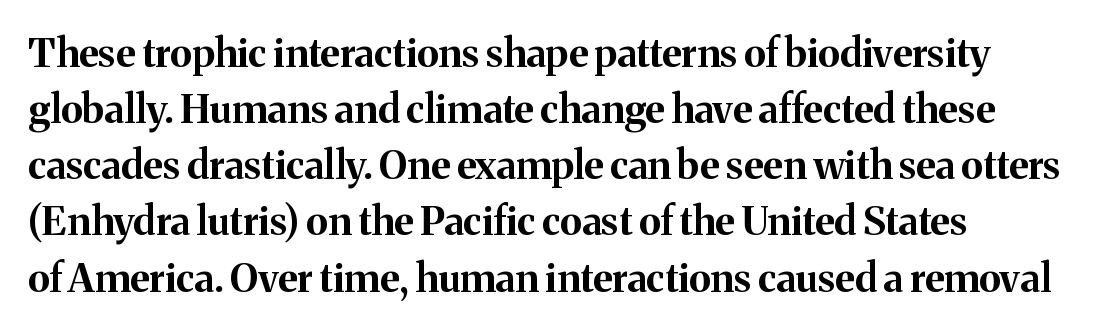
{"serif": "yes", "italic": "no", "bold": "yes", "weight": "bold", "width": "normal", "stroke_contrast": "medium", "x_height": "medium", "monospaced": "no", "underline": "no", "line_spacing": "normal", "line_spacing_ratio": 1.44, "letter_spacing": "normal", "letter_spacing_em": 0.0, "glyph_px": 39}
